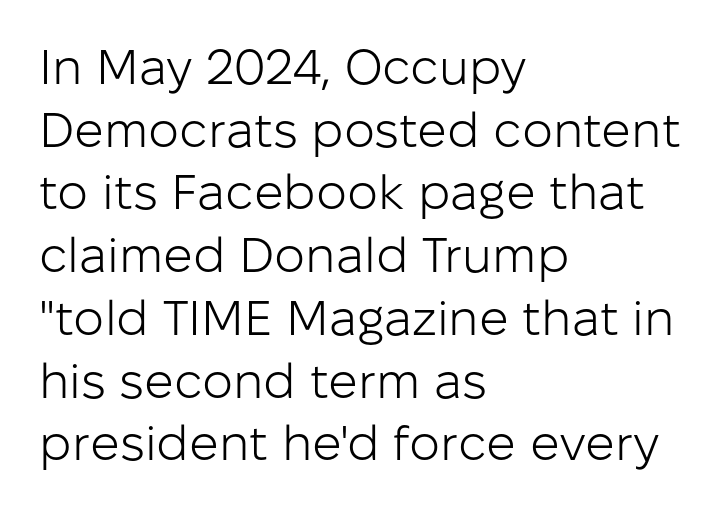
You could not count columns in this text — the font is proportionally spaced. The font's upright variant was chosen for this text. The rendering uses a moderate line-height, typical for paragraphs. Nope, no serifs anywhere on these letters. Horizontal alignment here is leftward, the default for most running prose. Nothing heavy about these letters — not bold at all.
